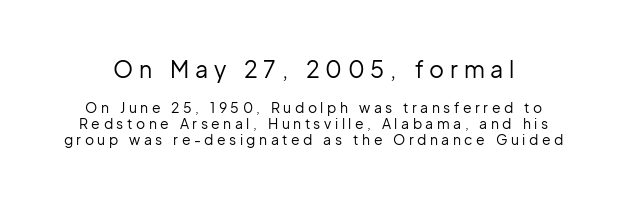
Tall strokes in this sample are plumb rather than angled. Summary of weight: not heavy and not bold. Large over small — that's the arrangement of the two blocks here. The letterforms stand isolated, each surrounded by extra space.
